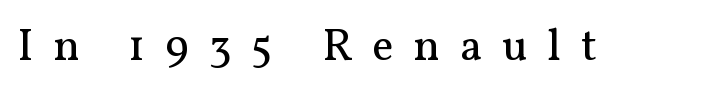
The image shows 45 px regular-weight serif type, upright; set unusually wide letter spacing (+0.44 em), not underlined; medium stroke contrast and a medium x-height.
